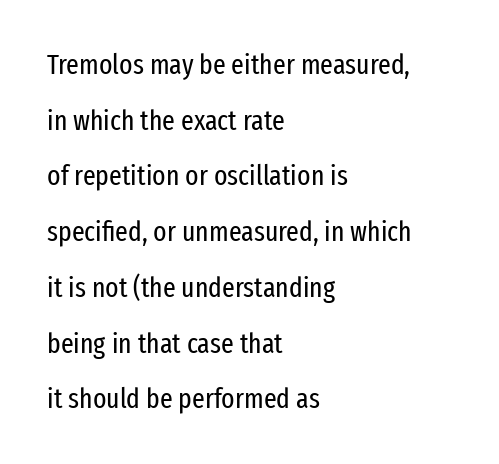
Words float on clear page, feet unadorned. The passage shown stacks its lines with a broad gap. The typography opts for an upright posture over an oblique one. Alignment: flush left.
